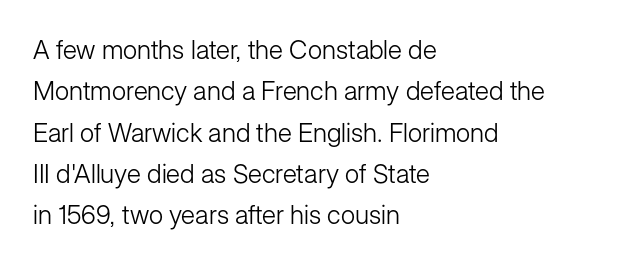
Each stroke keeps to a modest, everyday thickness or less. Whoever set this chose a conventional vertical rhythm. Caption: multi-line text, flush left, ragged right. Underlining? Definitely not there.
